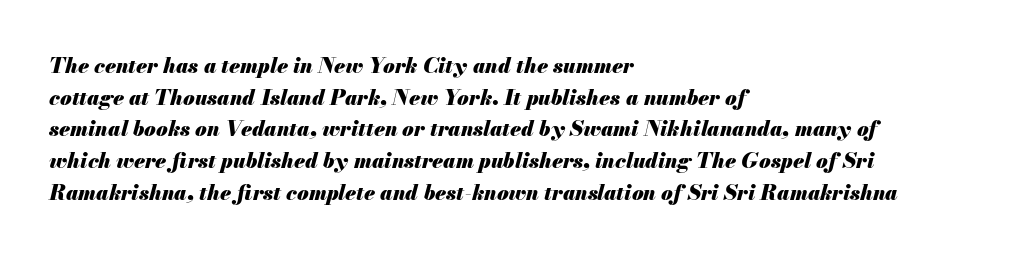
{"italic": "yes", "lean": "right", "slant_degrees": 13, "bold": "yes", "underline": "no", "align": "left", "line_spacing": "normal", "line_spacing_ratio": 1.51, "letter_spacing": "normal", "letter_spacing_em": 0.0, "glyph_px": 21}
